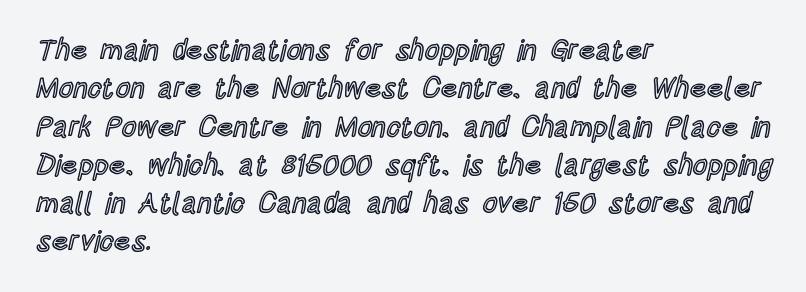
Q: Is the text italic (slanted)? A: Yes.
Q: Is the text underlined? A: No.
Q: How is the paragraph aligned? A: Left-aligned.
Q: Is the spacing between letters normal or unusually wide? A: Normal.
Q: Is the spacing between lines tight, normal or loose? A: Normal.
Q: Width (condensed, normal, or wide)? A: Condensed.
Q: x-height? A: Large.
Q: Monospaced? A: No.
